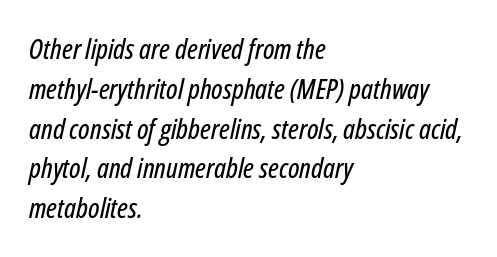
The image shows 28 px condensed type, italic (leaning right); set left-aligned, normal line spacing (1.42x), normal letter spacing, not underlined; low stroke contrast and a medium x-height.
